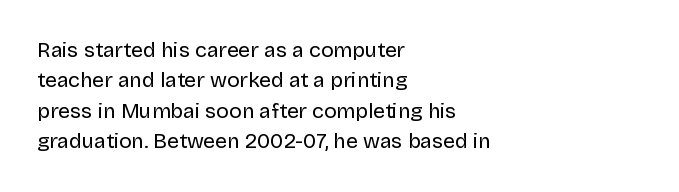
The image shows 21 px text type, upright; set left-aligned, normal line spacing (1.45x), normal letter spacing, not underlined.
